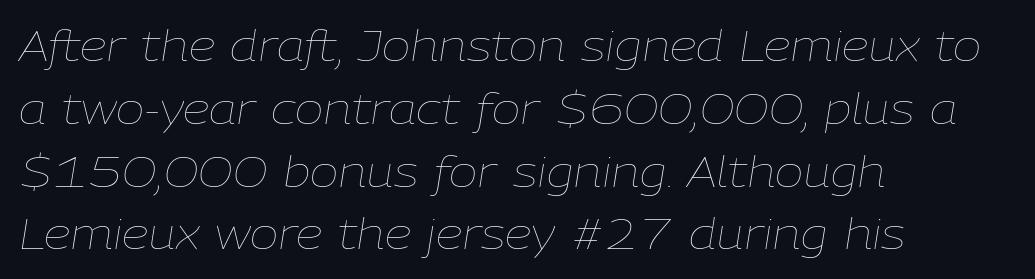
{"italic": "yes", "lean": "right", "slant_degrees": 9, "bold": "no", "weight": "thin", "width": "normal", "stroke_contrast": "low", "x_height": "medium", "monospaced": "no", "underline": "no", "align": "left", "line_spacing": "normal", "line_spacing_ratio": 1.46, "letter_spacing": "normal", "letter_spacing_em": 0.0, "glyph_px": 43}
